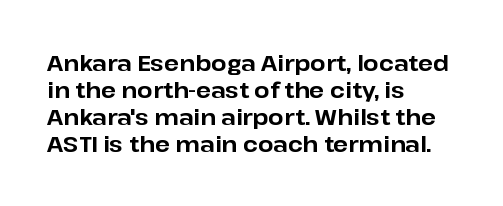
A typesetter would mark this as roman, not italic. What stands out about the letter spacing? Nothing — it is the standard amount. The baseline area is clear. Caption: bold face, heavy strokes.
